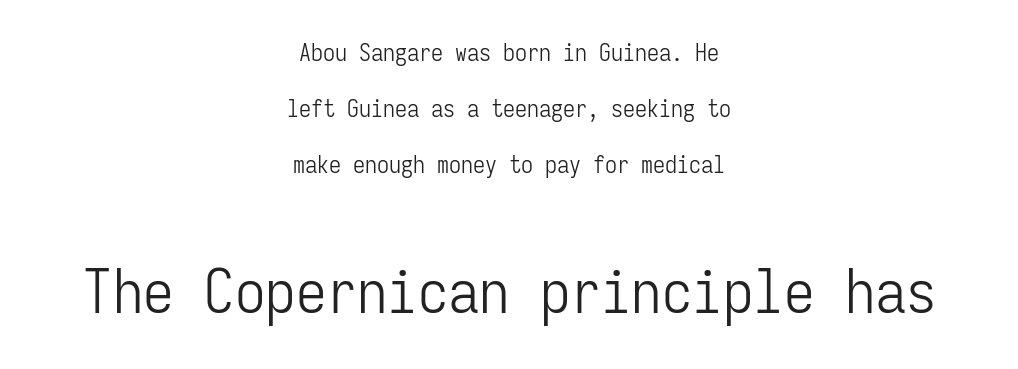
Type style note: lacks serifs. Rendered with straight, roman letterforms. How would I describe the line gaps? Wide and relaxed. The strokes carry an ordinary text weight at most. Monospaced: the letters line up in strict vertical columns.
